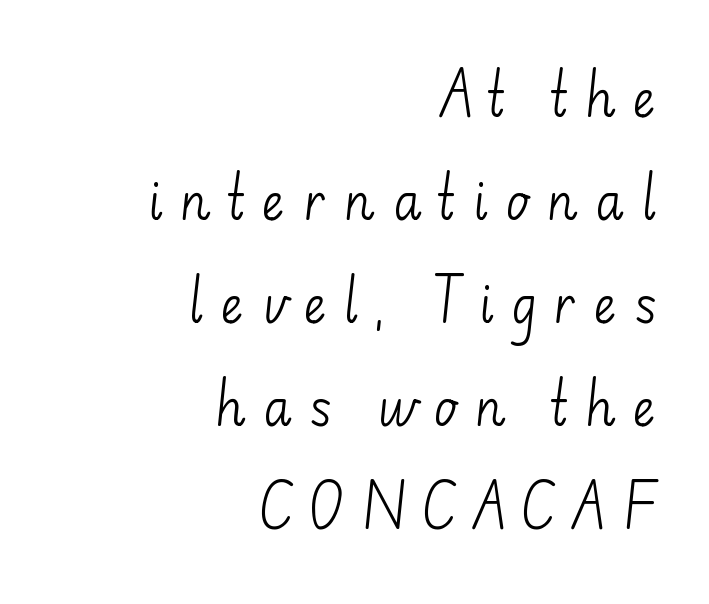
Q: Is the text bold? A: No.
Q: Is the text italic (slanted)? A: Yes.
Q: Is the typeface a serif or a sans-serif typeface? A: Sans-serif.
Q: Is the text underlined? A: No.
Q: How is the paragraph aligned? A: Right-aligned.
Q: Is the spacing between letters normal or unusually wide? A: Unusually wide.
Q: Is the spacing between lines tight, normal or loose? A: Loose.
Q: Width (condensed, normal, or wide)? A: Normal.
Q: Stroke contrast? A: Low.
Q: x-height? A: Small.
Q: Monospaced? A: No.
